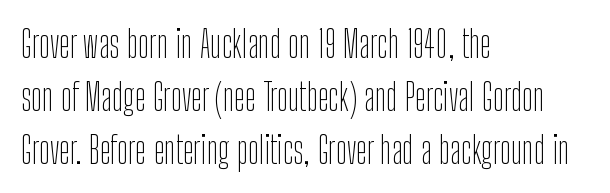
The rendering uses a moderate line-height, typical for paragraphs. Compared with a centered layout, this one pins lines to the left instead. Each letter keeps its own natural width here, so spacing adapts to shape. Weight: not bold — regular or lighter. Style check: upright.
